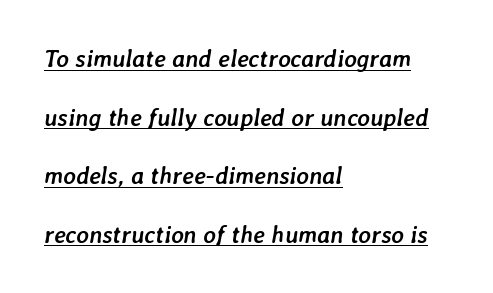
The image shows 24 px bold type, italic (leaning right); set left-aligned, loose line spacing (2.44x), normal letter spacing, underlined.
